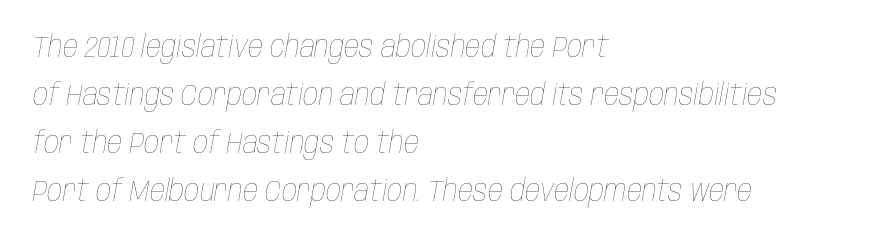
Tracking here is standard; glyphs follow each other at the usual distance. Is there much room between lines? A standard amount, neither cramped nor airy. Each stroke keeps to a modest, everyday thickness or less. The whole block is typeset with a tilt.
